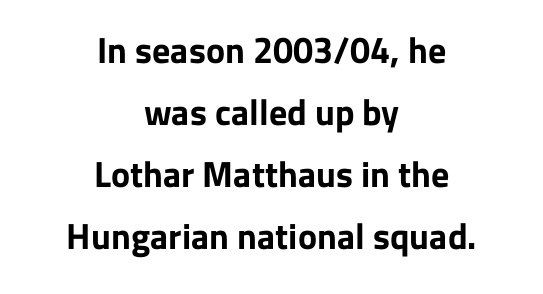
Alignment: centered. The face used here is proportionally spaced, like ordinary book or web type. The letters are bold, with thick, heavy strokes. Unlike italic type, these characters show no tilt at all. No extra tracking has been applied to these lines. No word sits above an underline.
